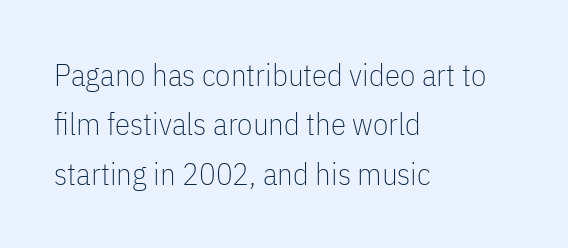
Q: Is the text bold? A: No.
Q: Is the text italic (slanted)? A: No, it is upright.
Q: Is the typeface a serif or a sans-serif typeface? A: Sans-serif.
Q: Is the text underlined? A: No.
Q: How is the paragraph aligned? A: Left-aligned.
Q: Is the spacing between letters normal or unusually wide? A: Normal.
Q: Is the spacing between lines tight, normal or loose? A: Normal.
Q: Width (condensed, normal, or wide)? A: Condensed.
Q: Stroke contrast? A: Low.
Q: x-height? A: Medium.
Q: Monospaced? A: No.
